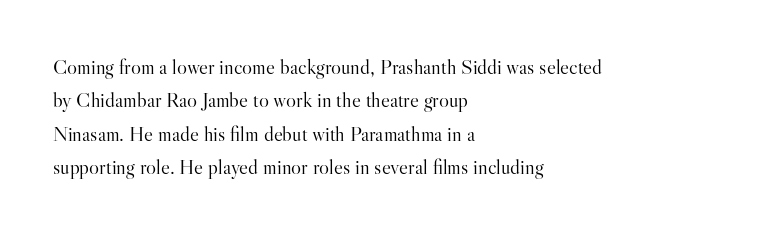
The image shows 21 px text type, upright; set left-aligned, normal line spacing (1.59x), normal letter spacing, not underlined.
